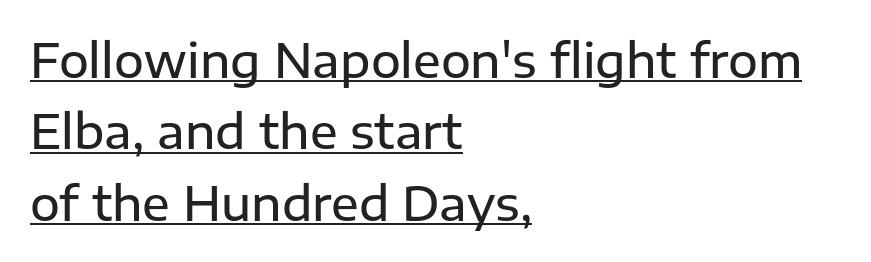
{"serif": "no", "italic": "no", "bold": "semi", "weight": "semibold", "width": "normal", "stroke_contrast": "low", "x_height": "medium", "monospaced": "no", "underline": "yes", "align": "left", "line_spacing": "normal", "line_spacing_ratio": 1.55, "letter_spacing": "normal", "letter_spacing_em": 0.0, "glyph_px": 46}
